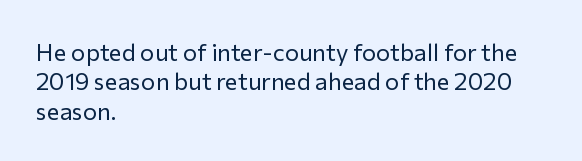
{"italic": "no", "bold": "no", "underline": "no", "align": "left", "line_spacing_ratio": 1.22, "letter_spacing": "normal", "letter_spacing_em": 0.0, "glyph_px": 24}
